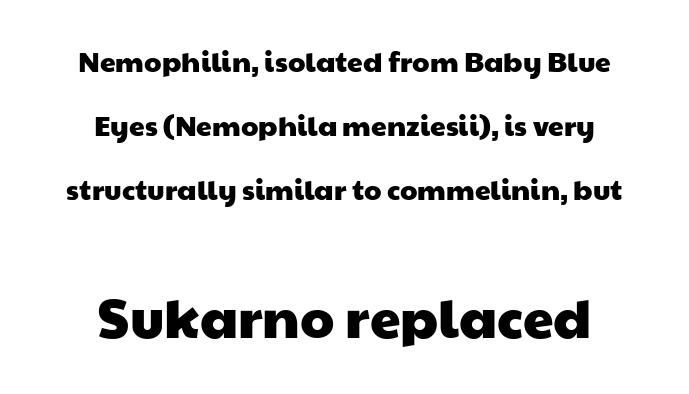
The image shows 55 px wide sans-serif type; set centered, loose line spacing (2.28x), normal letter spacing, not underlined; the second (bottom) block is 1.96x larger; low stroke contrast and a medium x-height.
